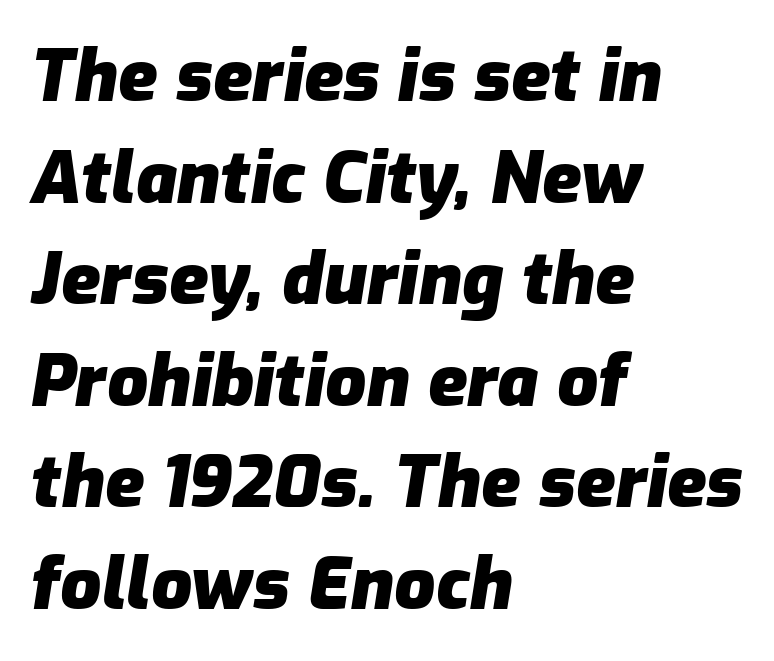
The image shows 72 px heavy type, italic (leaning right); set left-aligned, normal line spacing (1.41x), normal letter spacing, not underlined; low stroke contrast and a medium x-height.
